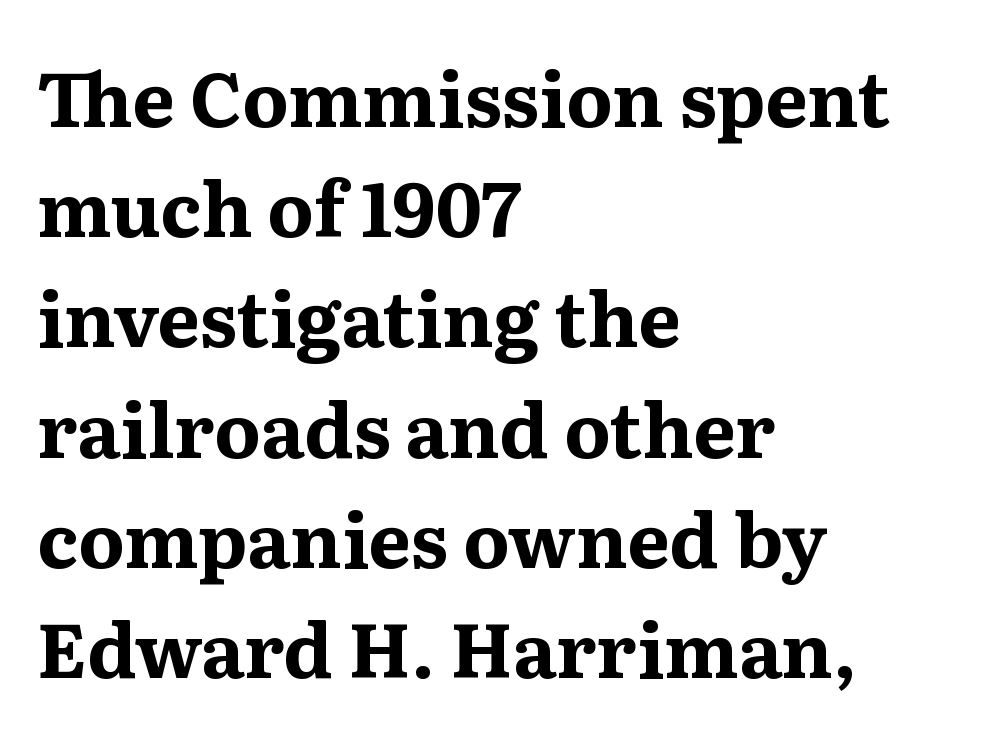
{"serif": "yes", "italic": "no", "bold": "yes", "weight": "bold", "width": "normal", "stroke_contrast": "medium", "x_height": "medium", "monospaced": "no", "underline": "no", "align": "left", "line_spacing": "normal", "line_spacing_ratio": 1.47, "letter_spacing": "normal", "letter_spacing_em": 0.0, "glyph_px": 75}
